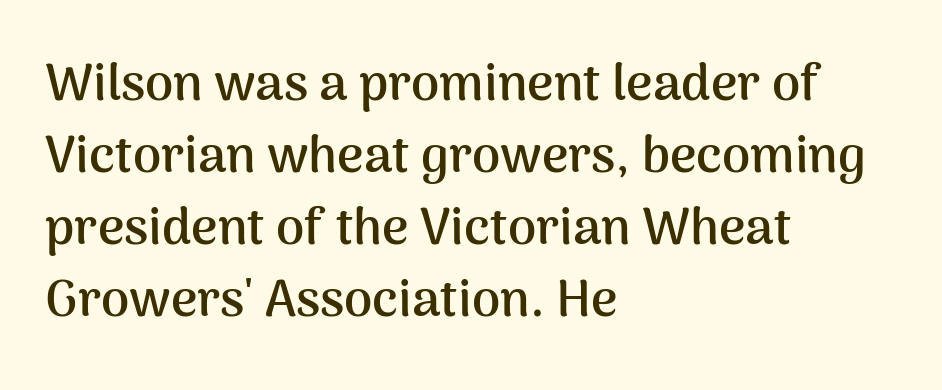
{"serif": "no", "italic": "no", "bold": "yes", "weight": "semibold", "width": "normal", "stroke_contrast": "medium", "x_height": "medium", "monospaced": "no", "underline": "no", "align": "left", "line_spacing": "normal", "line_spacing_ratio": 1.41, "letter_spacing": "normal", "letter_spacing_em": 0.0, "glyph_px": 51}
